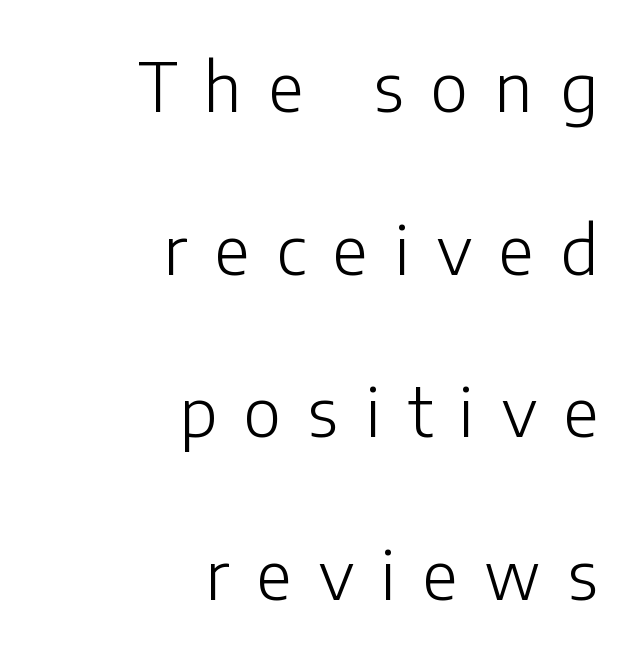
Regarding leading, the lines here are spaced well apart. The rendering uses natural spacing where letterforms have individual widths. The passage is arranged like a letterhead date or caption credit — flush right. Summary of weight: not heavy and not bold. Upright lettering throughout.
